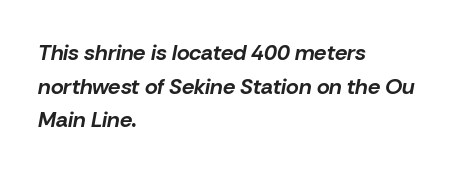
The image shows 22 px bold type, italic (leaning right); set left-aligned, normal line spacing (1.53x), normal letter spacing, not underlined.
